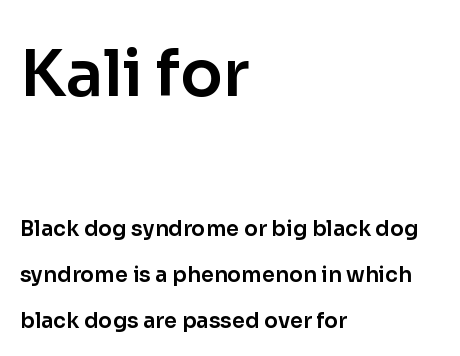
Proportional: the letters do not fall into vertical columns. Italic? Not at all — the glyphs are vertical. The type is set solid horizontally, with unmodified tracking. No word sits above an underline.
